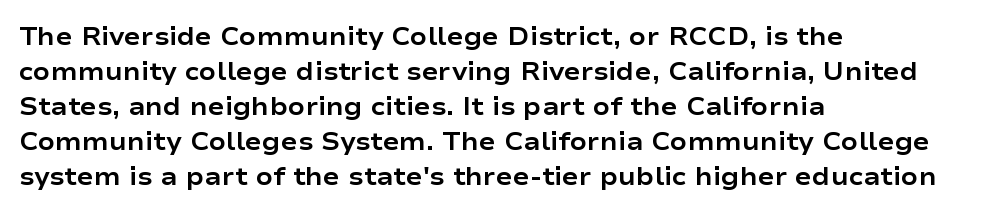
Q: Is the text bold? A: Yes.
Q: Is the text italic (slanted)? A: No, it is upright.
Q: Is the text underlined? A: No.
Q: How is the paragraph aligned? A: Left-aligned.
Q: Is the spacing between letters normal or unusually wide? A: Normal.
Q: Is the spacing between lines tight, normal or loose? A: Normal.
